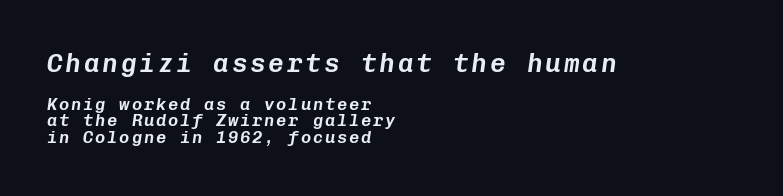
Q: Is the text italic (slanted)? A: Yes, it leans right by about 8 degrees.
Q: Is the text underlined? A: No.
Q: How is the paragraph aligned? A: Left-aligned.
Q: Is the spacing between lines tight, normal or loose? A: Tight.
Q: Which block of text is set in a larger size, the first (top) or the second (bottom)? A: The first (top) one.
